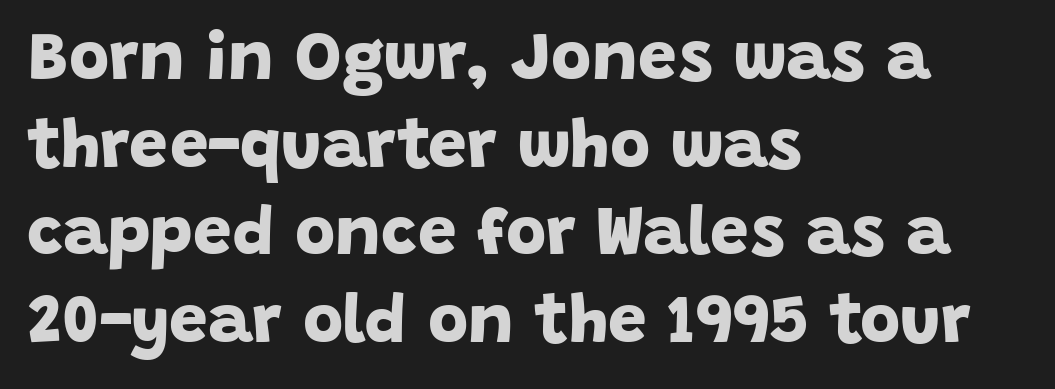
Serif or sans? Sans — the stroke terminals are bare. The lines are quadded left. Whoever set this chose a conventional vertical rhythm. The horizontal fit of the characters is conventional and even. Plenty of ink on the page — the face is bold. Think of a printed novel: that variable character pitch is what you see here.
